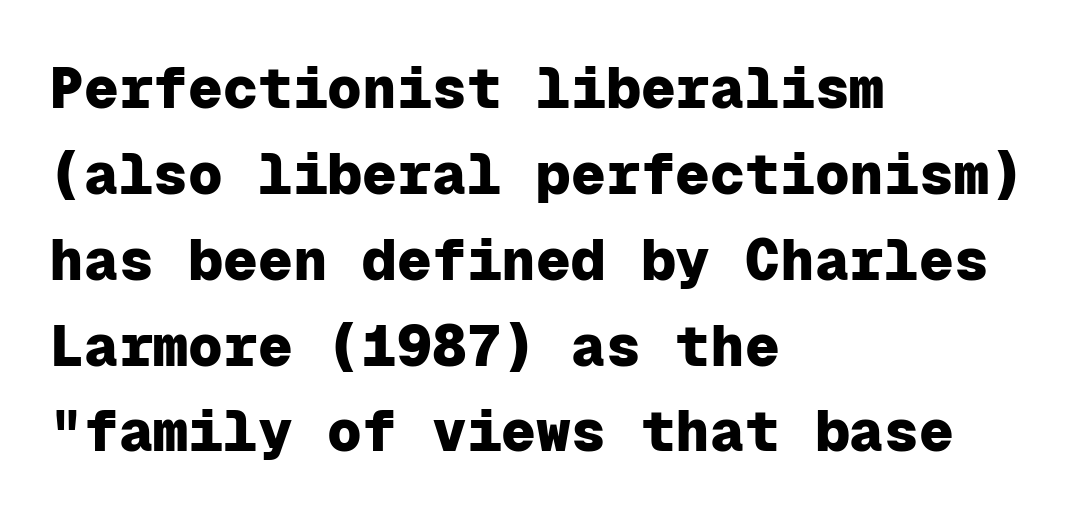
The image shows 58 px heavy sans-serif type, upright, monospaced; set left-aligned, normal line spacing (1.48x), normal letter spacing, not underlined; low stroke contrast and a medium x-height.
